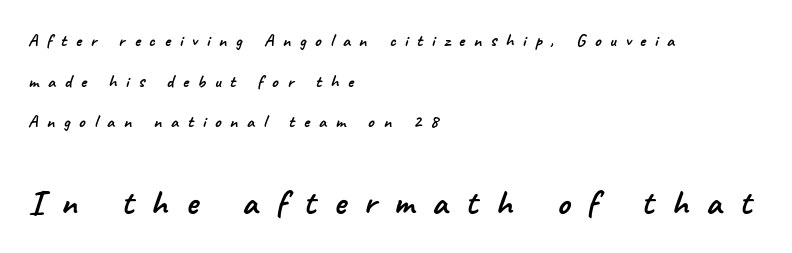
{"serif": "no", "width": "normal", "stroke_contrast": "low", "x_height": "small", "monospaced": "no", "underline": "no", "align": "left", "line_spacing": "loose", "line_spacing_ratio": 2.26, "letter_spacing": "wide", "letter_spacing_em": 0.49, "larger_block": "second", "size_ratio": 2.0, "glyph_px": 36}
